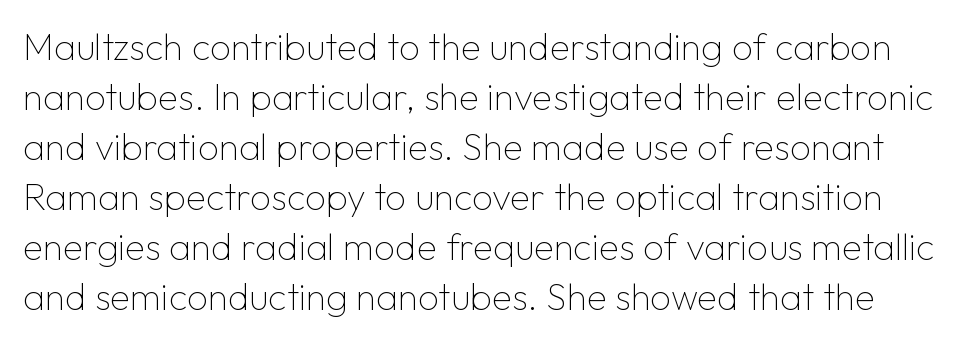
This is sans-serif lettering, the kind often seen on screens and signage. Type without underlining. Evenly set lines give the paragraph a standard silhouette. Posture: vertical.
